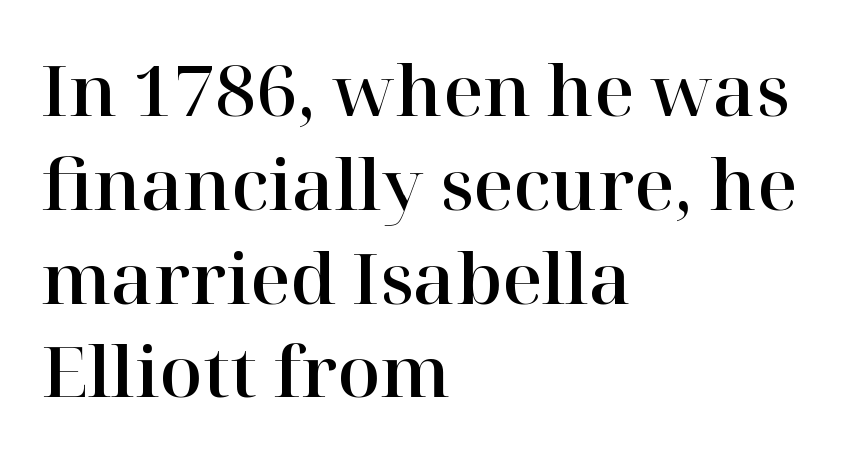
This sample has the flowing, uneven cadence of proportional lettering. This is the regular roman posture of the typeface. This rendering features lettering with no underline. Does the leading feel generous? No, just average.
